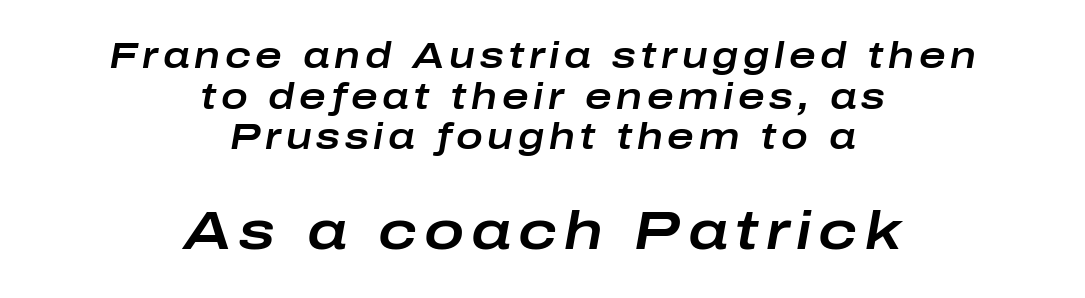
The image shows 54 px wide type, italic (leaning right); set centered, tight line spacing (1.13x), not underlined; the second (bottom) block is 1.5x larger; low stroke contrast and a medium x-height.
